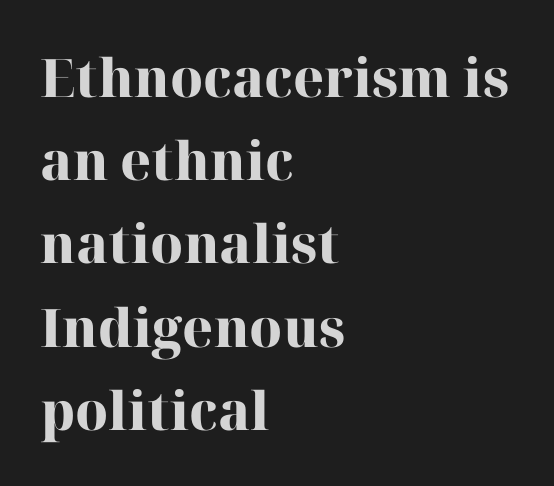
These lines are rendered in a variable-pitch font. These words are printed bold, with thick strokes throughout. Honestly, the row spacing looks completely unremarkable. Decoration check: the copy has no underline. These lines stack with their left ends in a neat column. How are the letters spaced? Ordinarily, with no added tracking.
